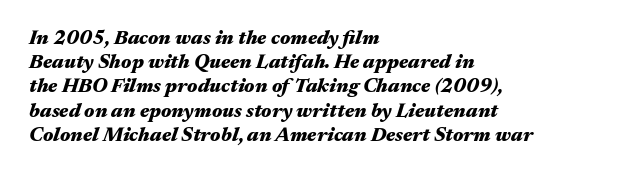
The image shows 20 px bold type, italic (leaning right); set left-aligned, line spacing 1.21x, normal letter spacing, not underlined.
